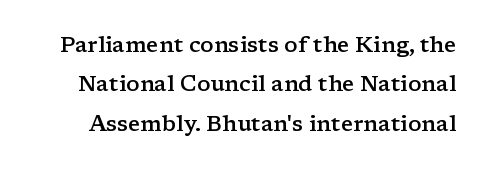
The image shows 22 px text type, upright; set line spacing 1.79x, normal letter spacing, not underlined.
